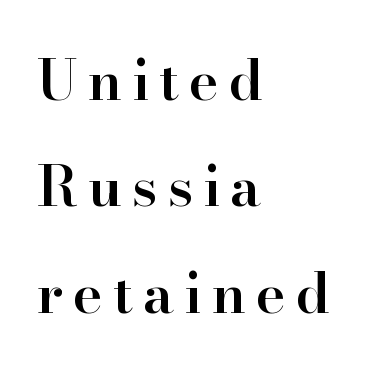
{"serif": "yes", "italic": "no", "bold": "semi", "weight": "semibold", "width": "normal", "stroke_contrast": "high", "x_height": "small", "monospaced": "no", "underline": "no", "align": "left", "line_spacing": "loose", "line_spacing_ratio": 1.9, "glyph_px": 56}
